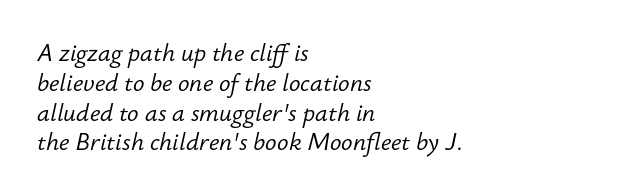
This rendering leaves character spacing at its baseline value. If you drew a ruler down the left edge, every line would touch it. Anything drawn beneath the words? Only blank space. This sample uses an oblique cut, with every glyph tilted off the vertical. The face looks like a standard text weight, possibly lighter.
